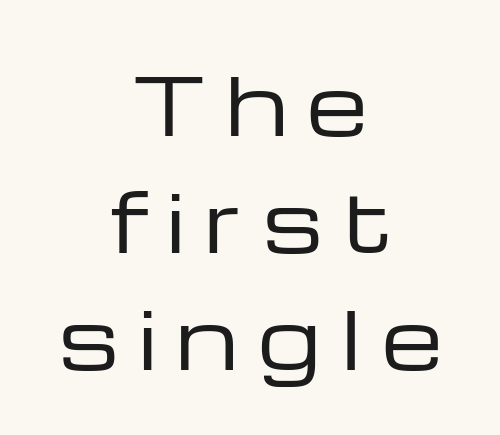
The image shows 79 px regular-weight, wide sans-serif type, upright; set centered, normal line spacing (1.48x), unusually wide letter spacing (+0.25 em), not underlined; low stroke contrast and a medium x-height.
